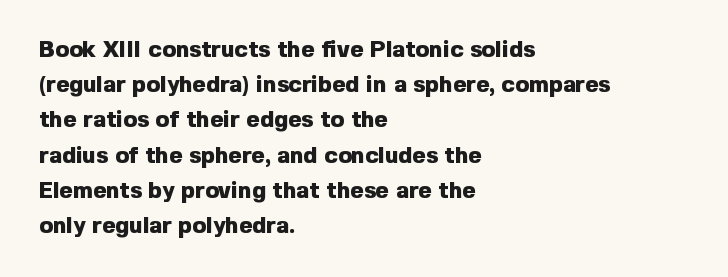
The image shows 23 px bold type, upright; set left-aligned, normal line spacing (1.53x), normal letter spacing, not underlined.
